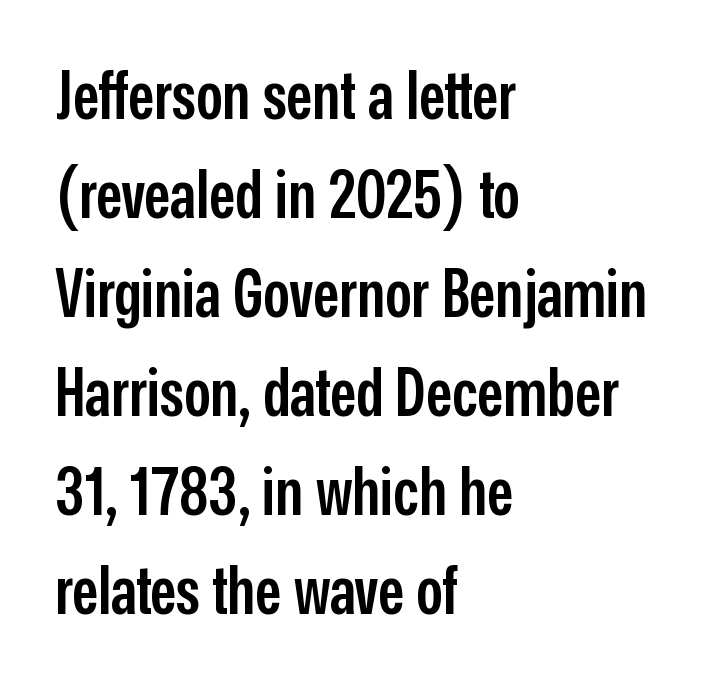
These lines are rendered in a variable-pitch font. Unmarked baselines from the first word to the last. This block has exactly the height ordinary leading produces. The letters carry no serifs — their stems end cleanly without finishing strokes.
